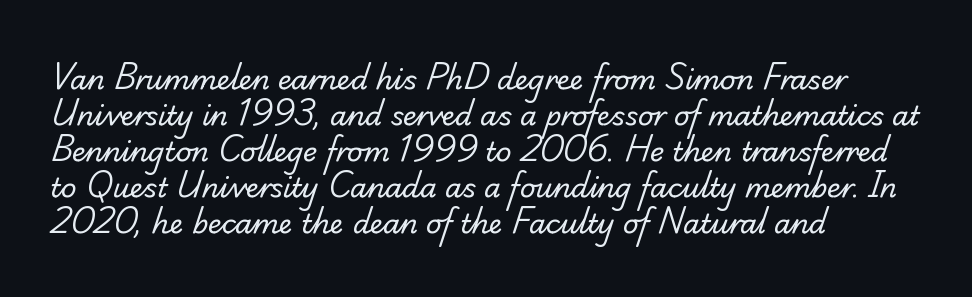
{"bold": "no", "underline": "no", "align": "left", "line_spacing": "normal", "line_spacing_ratio": 1.33, "letter_spacing": "normal", "letter_spacing_em": 0.0, "glyph_px": 27}
